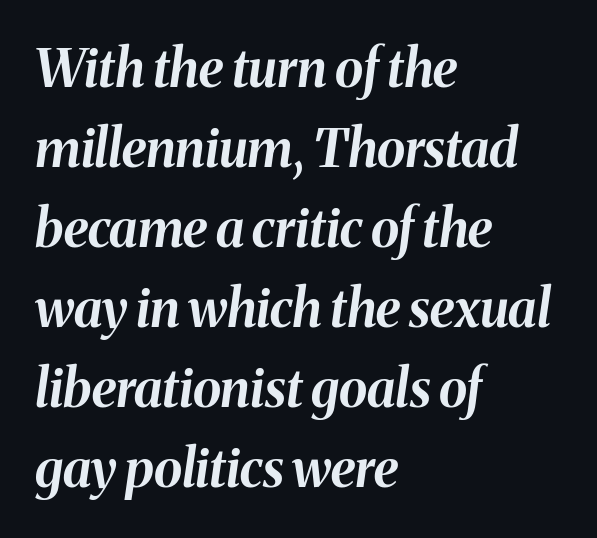
Notice how thick the strokes are: this is what a full bold looks like. Looks like regular typesetting: each glyph gets only the width it needs. Observe the lean: these are italic letterforms. Short note: letters normally spaced.
